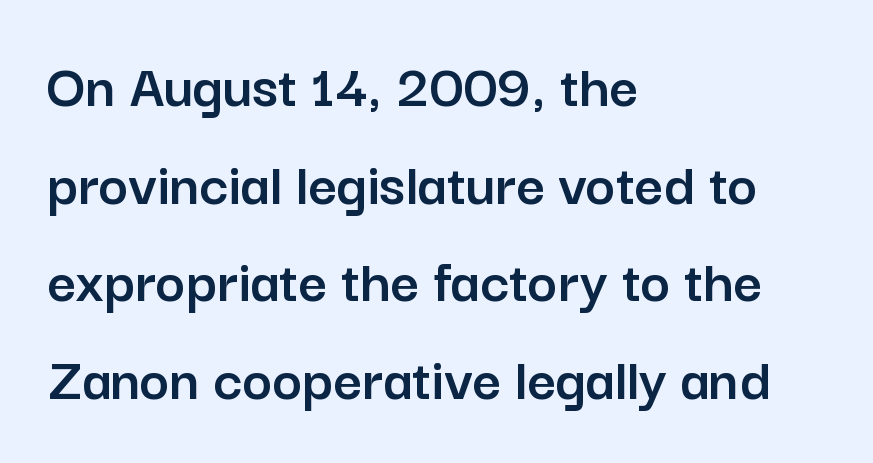
The gaps between neighbouring characters are ordinary and unremarkable. This is sans-serif lettering, the kind often seen on screens and signage. Notice how the stems are strictly vertical — no italics here. These lines are rendered in a variable-pitch font.
